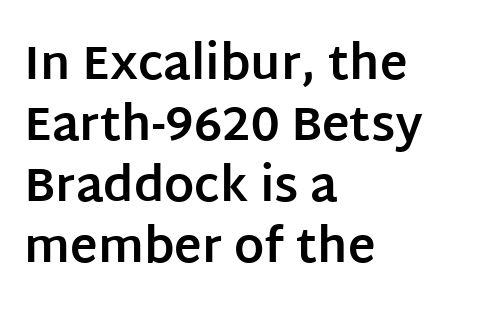
{"serif": "no", "italic": "no", "bold": "yes", "weight": "bold", "width": "normal", "stroke_contrast": "low", "x_height": "large", "monospaced": "no", "underline": "no", "align": "left", "line_spacing": "normal", "line_spacing_ratio": 1.3, "letter_spacing": "normal", "letter_spacing_em": 0.0, "glyph_px": 47}
